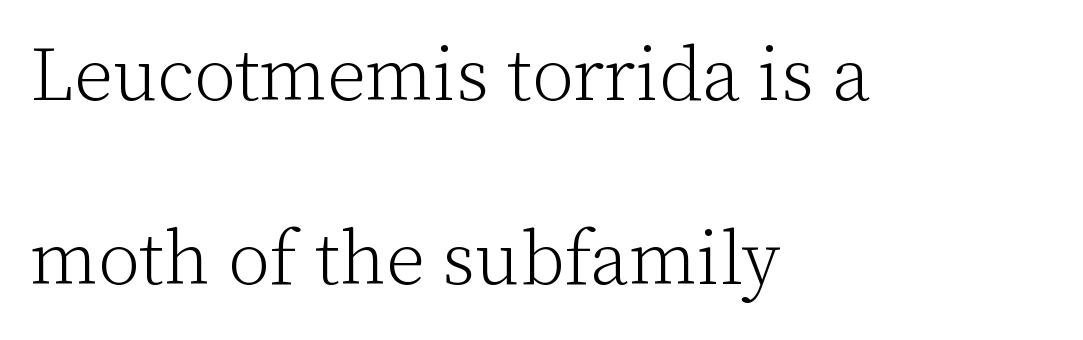
{"serif": "yes", "italic": "no", "bold": "no", "weight": "light", "width": "normal", "stroke_contrast": "low", "x_height": "medium", "monospaced": "no", "underline": "no", "align": "left", "line_spacing": "loose", "line_spacing_ratio": 2.42, "letter_spacing": "normal", "letter_spacing_em": 0.0, "glyph_px": 76}
